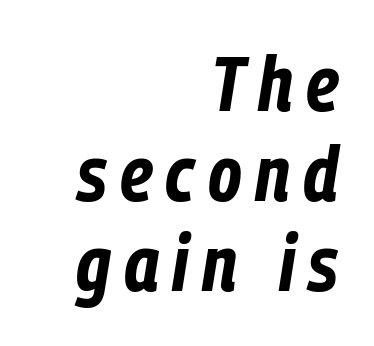
{"italic": "yes", "lean": "right", "slant_degrees": 9, "bold": "yes", "weight": "bold", "width": "condensed", "stroke_contrast": "low", "x_height": "medium", "monospaced": "no", "underline": "no", "align": "right", "line_spacing_ratio": 1.17, "glyph_px": 77}
